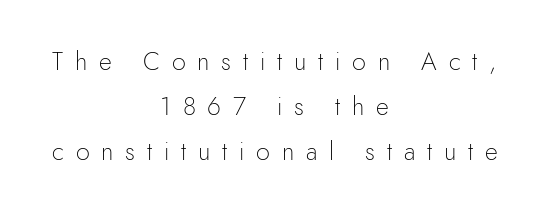
Q: Is the text bold? A: No.
Q: Is the text italic (slanted)? A: No, it is upright.
Q: Is the text underlined? A: No.
Q: How is the paragraph aligned? A: Centered.
Q: Is the spacing between letters normal or unusually wide? A: Unusually wide.
